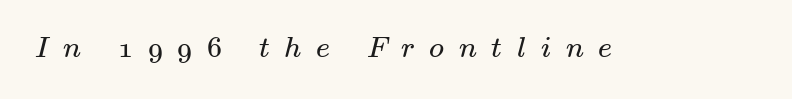
Here the glyphs are tracked loosely, breaking word shapes into spaced letters. I'd call this a serif setting — the letters wear small feet. Here the designer chose a conventional face with non-uniform glyph widths. Weight class: somewhere from thin through regular. Check under the words: just untouched page.
